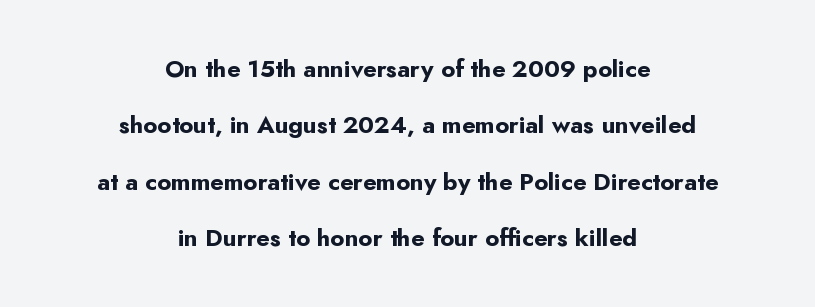
One-word summary of the alignment: center. The axis of the letterforms is exactly vertical. In terms of letterspacing, this is plain default setting. The leading is generous, giving the passage an open texture. The gap between lines stays unmarked.
